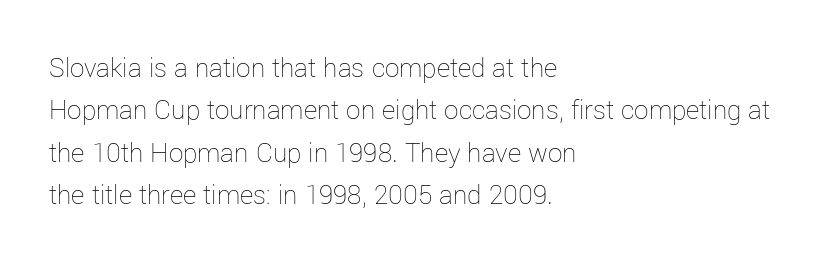
{"italic": "no", "bold": "no", "weight": "thin", "width": "normal", "stroke_contrast": "low", "x_height": "medium", "monospaced": "no", "underline": "no", "align": "left", "line_spacing": "normal", "line_spacing_ratio": 1.46, "letter_spacing": "normal", "letter_spacing_em": 0.0, "glyph_px": 29}
